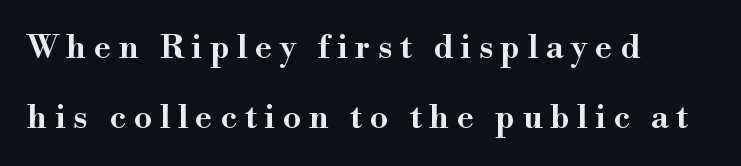
Stroke terminals: seriffed. Does the lettering tilt? It doesn't — this is upright. Leading is clearly above the norm, producing a sparse column. Typeset ragged right — the left edge is the straight one. You could not count columns in this text — the font is proportionally spaced.
